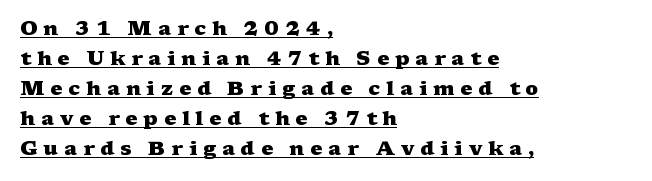
{"italic": "no", "bold": "yes", "underline": "yes", "align": "left", "line_spacing": "normal", "line_spacing_ratio": 1.5, "letter_spacing": "wide", "letter_spacing_em": 0.3, "glyph_px": 20}
